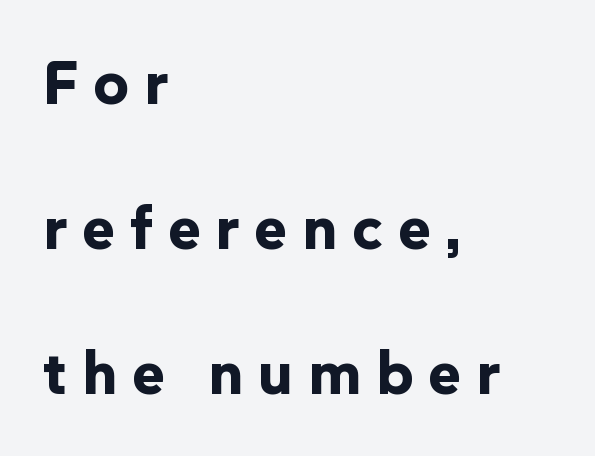
{"serif": "no", "italic": "no", "bold": "yes", "weight": "bold", "width": "normal", "stroke_contrast": "low", "x_height": "medium", "monospaced": "no", "underline": "no", "align": "left", "line_spacing": "loose", "line_spacing_ratio": 2.34, "letter_spacing": "wide", "letter_spacing_em": 0.24, "glyph_px": 62}
